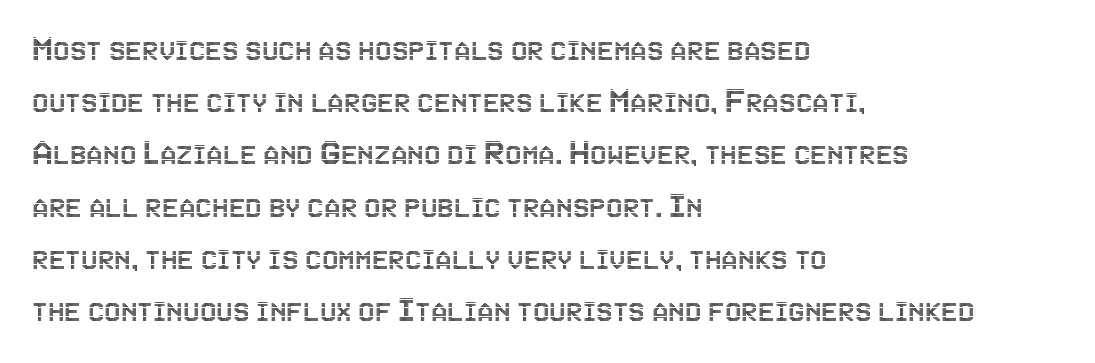
{"italic": "no", "width": "condensed", "x_height": "large", "monospaced": "no", "underline": "no", "align": "left", "line_spacing": "normal", "line_spacing_ratio": 1.41, "letter_spacing": "normal", "letter_spacing_em": 0.0, "glyph_px": 37}
